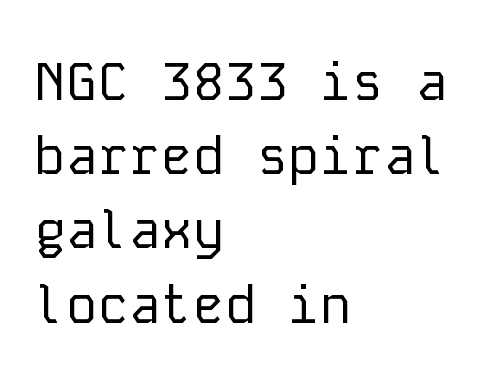
Is the stroke heavy? The answer is a plain regular-or-lighter. I'd call this a sans setting — the letters go barefoot. Evenly set lines give the paragraph a standard silhouette. This sample uses an upright cut, with every glyph sitting square on the baseline. A clean baseline with only descenders dipping below it. Note the uniform advance width — an 'i' takes as much space as an 'm'.
